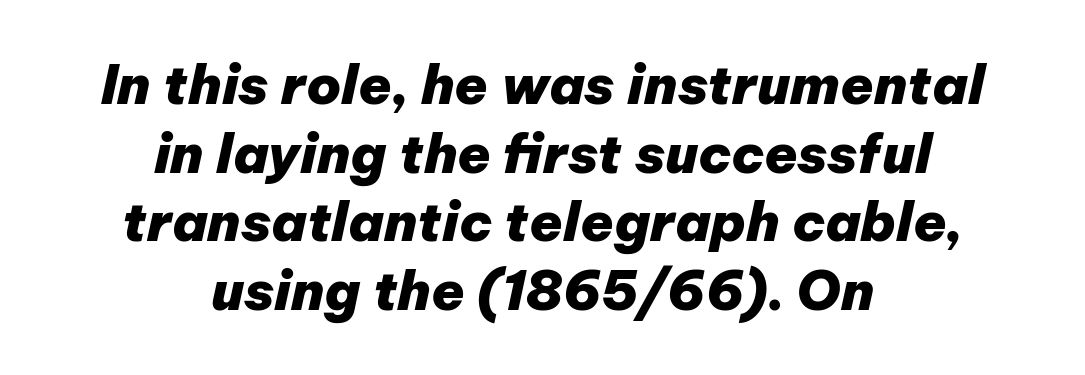
Summary of vertical rhythm: regular, with standard interline spacing. The passage shown is typed in a proportional face where columns would drift. Anything drawn beneath the words? Only blank space. Caption: bold face, heavy strokes.
